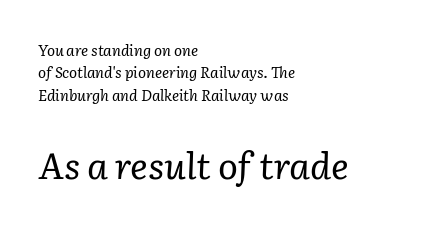
The image shows 37 px regular-weight serif type, italic (leaning right); set left-aligned, normal line spacing (1.49x), normal letter spacing, not underlined; the second (bottom) block is 2.47x larger; low stroke contrast and a medium x-height.
